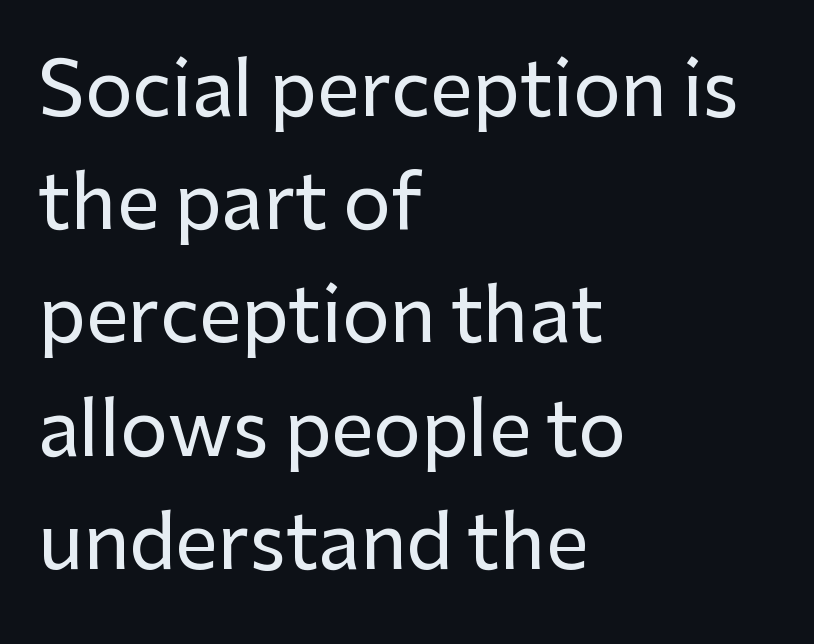
{"serif": "no", "italic": "no", "width": "normal", "stroke_contrast": "low", "x_height": "medium", "monospaced": "no", "underline": "no", "align": "left", "line_spacing": "normal", "line_spacing_ratio": 1.51, "letter_spacing": "normal", "letter_spacing_em": 0.0, "glyph_px": 75}
